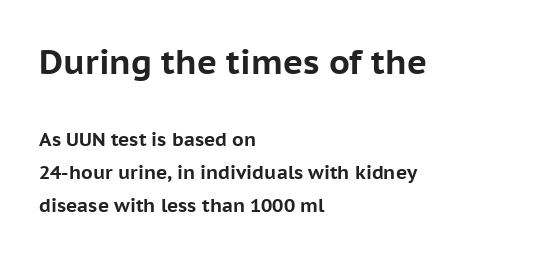
{"serif": "no", "italic": "no", "bold": "yes", "weight": "bold", "width": "normal", "stroke_contrast": "low", "x_height": "medium", "monospaced": "no", "underline": "no", "align": "left", "line_spacing_ratio": 1.75, "letter_spacing": "normal", "letter_spacing_em": 0.0, "larger_block": "first", "size_ratio": 1.79, "glyph_px": 34}
